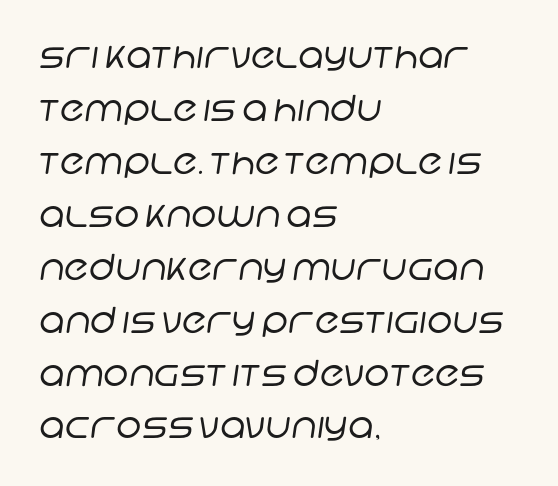
Q: Is the text bold? A: No.
Q: Is the typeface a serif or a sans-serif typeface? A: Sans-serif.
Q: Is the text underlined? A: No.
Q: How is the paragraph aligned? A: Left-aligned.
Q: Is the spacing between letters normal or unusually wide? A: Normal.
Q: Is the spacing between lines tight, normal or loose? A: Normal.
Q: Width (condensed, normal, or wide)? A: Normal.
Q: Stroke contrast? A: Low.
Q: x-height? A: Large.
Q: Monospaced? A: No.
